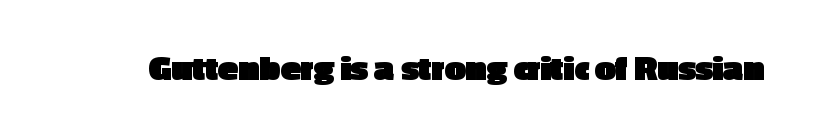
Q: Is the text bold? A: Yes.
Q: Is the text italic (slanted)? A: No, it is upright.
Q: Is the typeface a serif or a sans-serif typeface? A: Sans-serif.
Q: Is the text underlined? A: No.
Q: Is the spacing between letters normal or unusually wide? A: Normal.
Q: Width (condensed, normal, or wide)? A: Normal.
Q: x-height? A: Medium.
Q: Monospaced? A: No.
